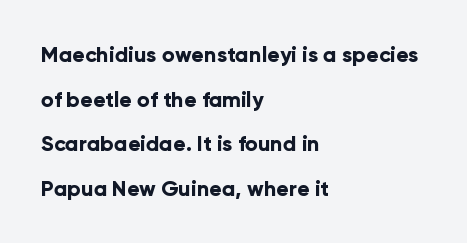
Q: Is the text bold? A: Yes.
Q: Is the text italic (slanted)? A: No, it is upright.
Q: Is the text underlined? A: No.
Q: How is the paragraph aligned? A: Left-aligned.
Q: Is the spacing between letters normal or unusually wide? A: Normal.
Q: Is the spacing between lines tight, normal or loose? A: Loose.
